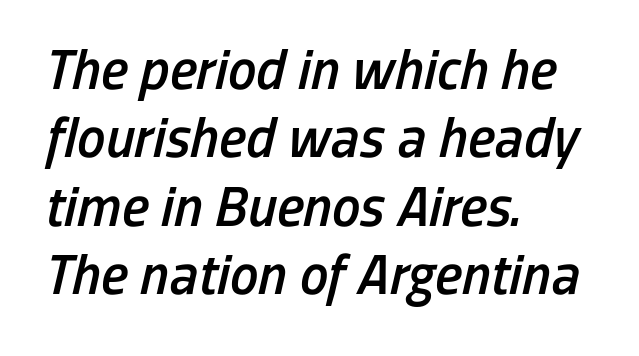
The image shows 57 px semibold, condensed type, italic (leaning right); set left-aligned, line spacing 1.2x, normal letter spacing, not underlined; low stroke contrast and a medium x-height.
